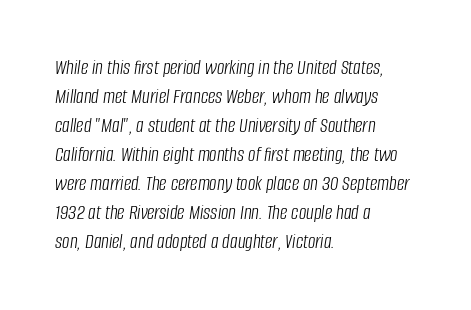
Q: Is the text bold? A: No.
Q: Is the text italic (slanted)? A: Yes, it leans right by about 8 degrees.
Q: Is the text underlined? A: No.
Q: How is the paragraph aligned? A: Left-aligned.
Q: Is the spacing between letters normal or unusually wide? A: Normal.
Q: Is the spacing between lines tight, normal or loose? A: Normal.
